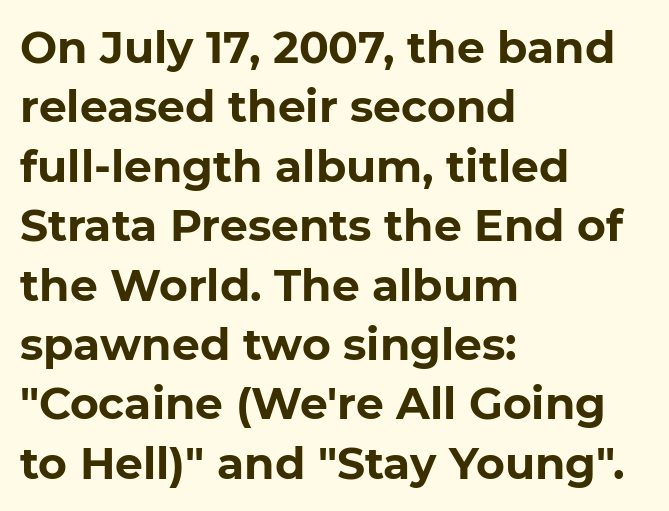
{"serif": "no", "italic": "no", "bold": "yes", "weight": "bold", "width": "normal", "stroke_contrast": "low", "x_height": "medium", "monospaced": "no", "underline": "no", "align": "left", "line_spacing": "normal", "line_spacing_ratio": 1.35, "letter_spacing": "normal", "letter_spacing_em": 0.0, "glyph_px": 44}
